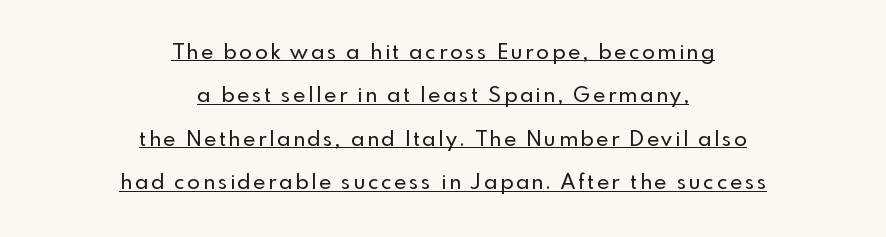
{"italic": "no", "underline": "yes", "align": "center", "line_spacing": "loose", "line_spacing_ratio": 2.07, "glyph_px": 21}
